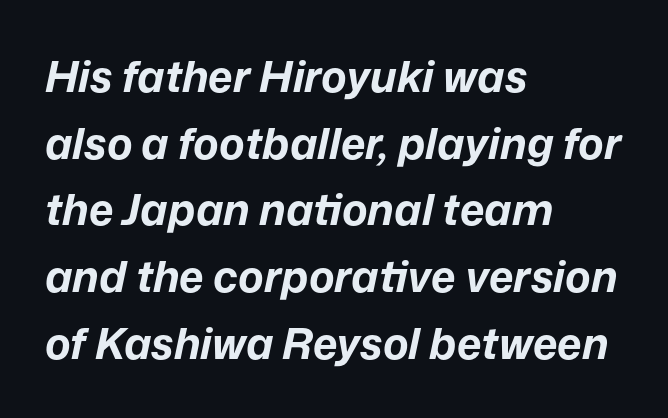
The image shows 43 px bold type, italic (leaning right); set left-aligned, normal line spacing (1.55x), normal letter spacing, not underlined; low stroke contrast and a medium x-height.
